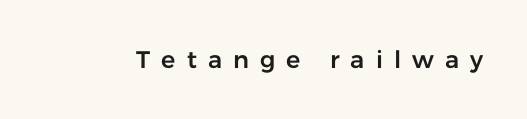
{"italic": "no", "underline": "no", "letter_spacing": "wide", "letter_spacing_em": 0.46, "glyph_px": 24}
